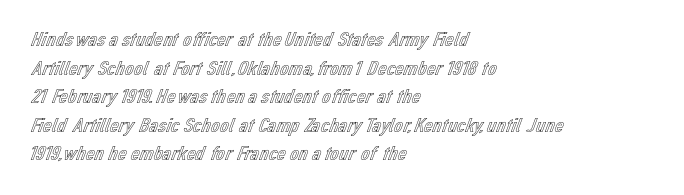
The image shows 20 px text type; set left-aligned, normal line spacing (1.43x), normal letter spacing, not underlined.
